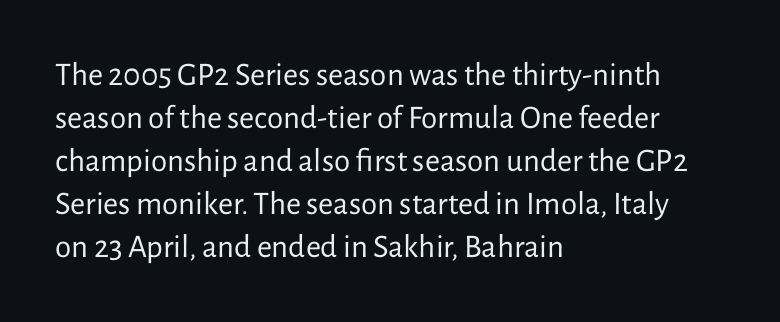
Q: Is the text bold? A: No.
Q: Is the text italic (slanted)? A: No, it is upright.
Q: Is the typeface a serif or a sans-serif typeface? A: Sans-serif.
Q: Is the text underlined? A: No.
Q: How is the paragraph aligned? A: Left-aligned.
Q: Is the spacing between letters normal or unusually wide? A: Normal.
Q: Is the spacing between lines tight, normal or loose? A: Normal.
Q: Width (condensed, normal, or wide)? A: Normal.
Q: Stroke contrast? A: Low.
Q: x-height? A: Medium.
Q: Monospaced? A: No.
